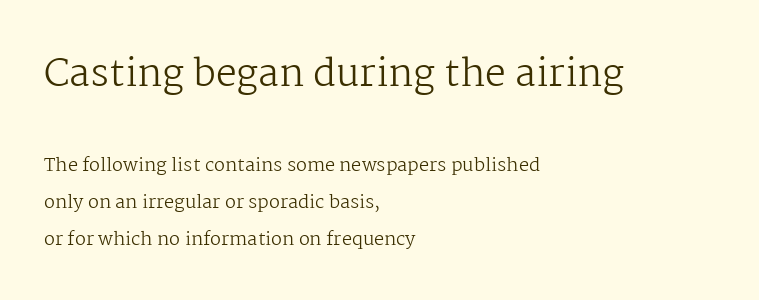
{"serif": "yes", "italic": "no", "bold": "no", "weight": "regular", "width": "normal", "stroke_contrast": "medium", "x_height": "medium", "monospaced": "no", "underline": "no", "align": "left", "line_spacing": "loose", "line_spacing_ratio": 2.06, "letter_spacing": "normal", "letter_spacing_em": 0.0, "larger_block": "first", "size_ratio": 2.06, "glyph_px": 37}
